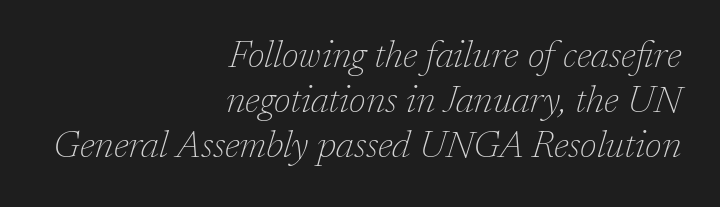
Q: Is the text bold? A: No.
Q: Is the text italic (slanted)? A: Yes, it leans right by about 17 degrees.
Q: Is the typeface a serif or a sans-serif typeface? A: Serif.
Q: Is the text underlined? A: No.
Q: How is the paragraph aligned? A: Right-aligned.
Q: Is the spacing between letters normal or unusually wide? A: Normal.
Q: Width (condensed, normal, or wide)? A: Normal.
Q: Stroke contrast? A: Low.
Q: x-height? A: Medium.
Q: Monospaced? A: No.
